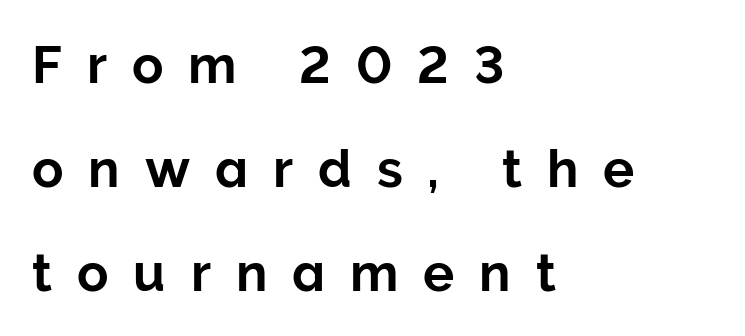
Unlike a traditional serif, this face leaves its strokes unadorned. Each letter keeps its own natural width here, so spacing adapts to shape. Reading down the column, the eye jumps a long way to each next line. Notice how the stems are strictly vertical — no italics here. Nobody drew a line under any word here.
